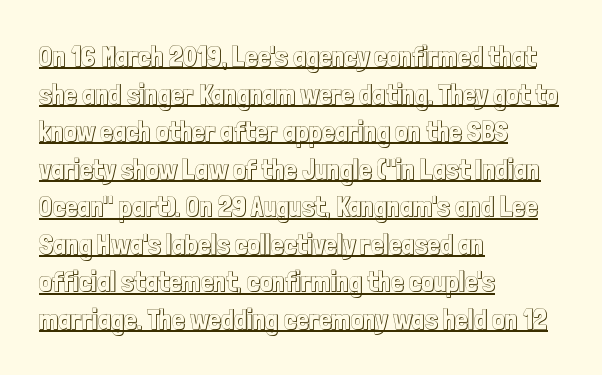
Q: Is the text italic (slanted)? A: No, it is upright.
Q: Is the text underlined? A: Yes.
Q: How is the paragraph aligned? A: Left-aligned.
Q: Is the spacing between letters normal or unusually wide? A: Normal.
Q: Is the spacing between lines tight, normal or loose? A: Normal.
Q: Width (condensed, normal, or wide)? A: Condensed.
Q: x-height? A: Medium.
Q: Monospaced? A: No.
